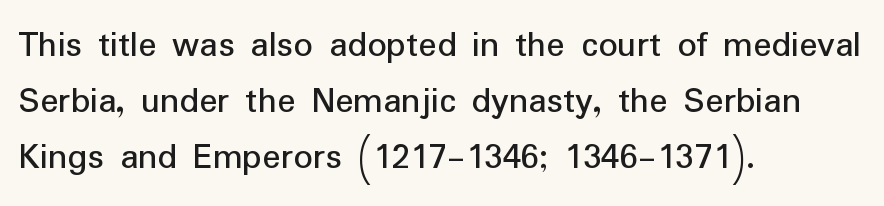
{"serif": "no", "italic": "no", "bold": "no", "weight": "regular", "width": "normal", "stroke_contrast": "low", "x_height": "medium", "monospaced": "no", "underline": "no", "align": "left", "line_spacing": "normal", "line_spacing_ratio": 1.48, "letter_spacing": "normal", "letter_spacing_em": 0.0, "glyph_px": 38}
